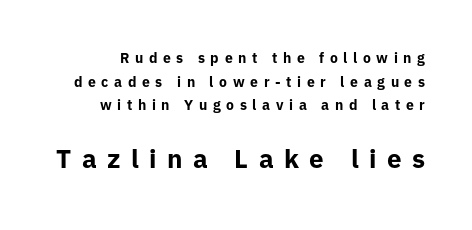
{"italic": "no", "bold": "yes", "underline": "no", "line_spacing": "normal", "line_spacing_ratio": 1.68, "letter_spacing": "wide", "letter_spacing_em": 0.4, "larger_block": "second", "size_ratio": 1.86, "glyph_px": 26}
